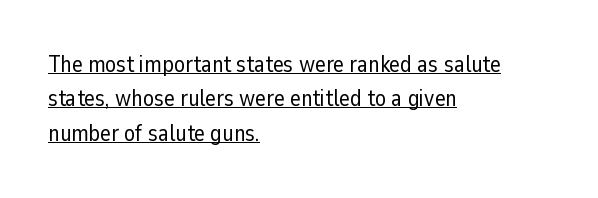
Q: Is the text bold? A: No.
Q: Is the text italic (slanted)? A: No, it is upright.
Q: Is the text underlined? A: Yes.
Q: How is the paragraph aligned? A: Left-aligned.
Q: Is the spacing between letters normal or unusually wide? A: Normal.
Q: Is the spacing between lines tight, normal or loose? A: Normal.
